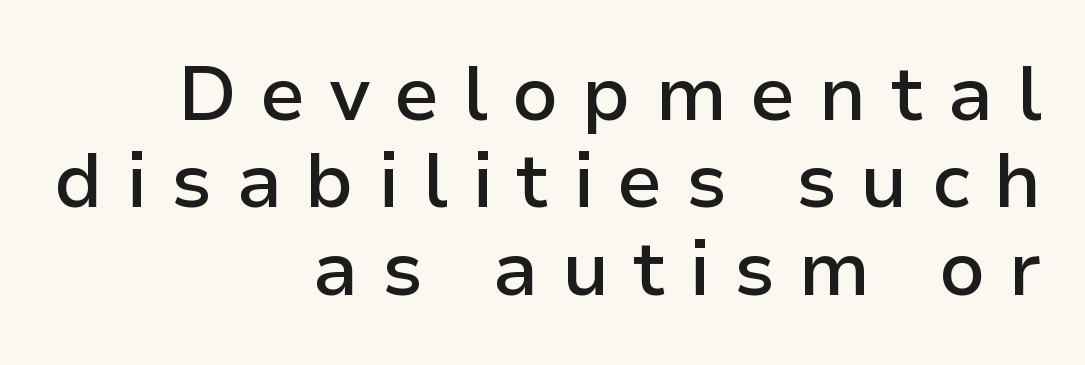
In terms of letterspacing, this is a distinctly airy, spread setting. Descender tails drop into unmarked territory. Whoever set this chose condensed vertical rhythm over breathing room. Short and long lines alike share a common ending point at right. This sample uses an upright cut, with every glyph sitting square on the baseline.
